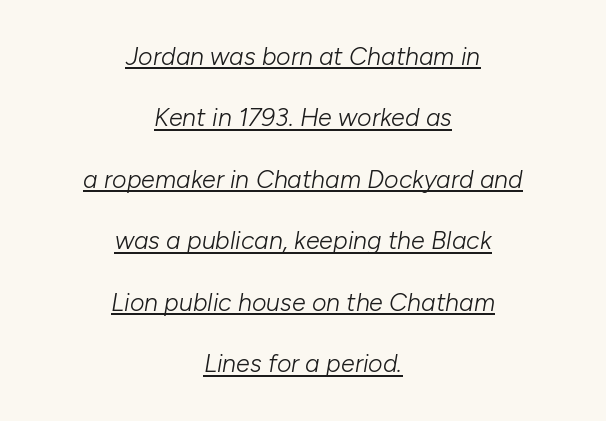
{"italic": "yes", "lean": "right", "slant_degrees": 10, "bold": "no", "underline": "yes", "align": "center", "line_spacing": "loose", "line_spacing_ratio": 2.46, "letter_spacing": "normal", "letter_spacing_em": 0.0, "glyph_px": 25}
